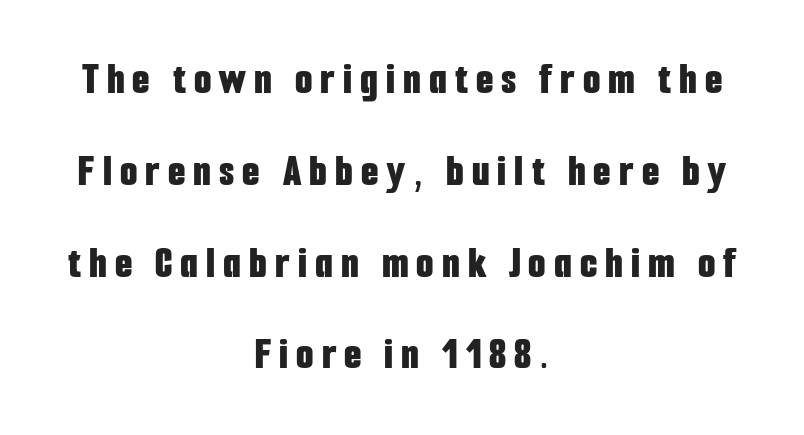
The image shows 45 px bold, condensed sans-serif type, upright; set centered, loose line spacing (2.04x), not underlined; low stroke contrast and a medium x-height.
